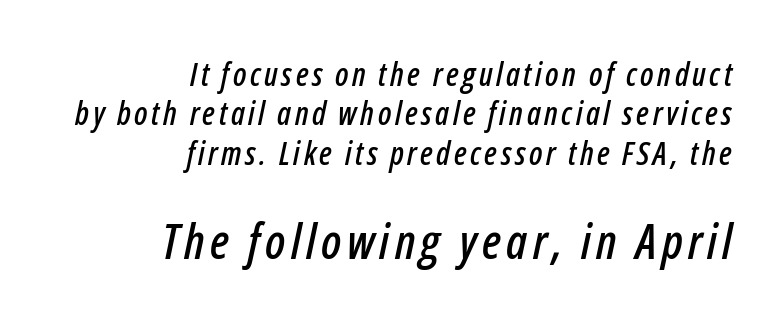
Q: Is the text italic (slanted)? A: Yes, it leans right by about 12 degrees.
Q: Is the text underlined? A: No.
Q: How is the paragraph aligned? A: Right-aligned.
Q: Which block of text is set in a larger size, the first (top) or the second (bottom)? A: The second (bottom) one.
Q: Width (condensed, normal, or wide)? A: Condensed.
Q: Stroke contrast? A: Low.
Q: x-height? A: Medium.
Q: Monospaced? A: No.
